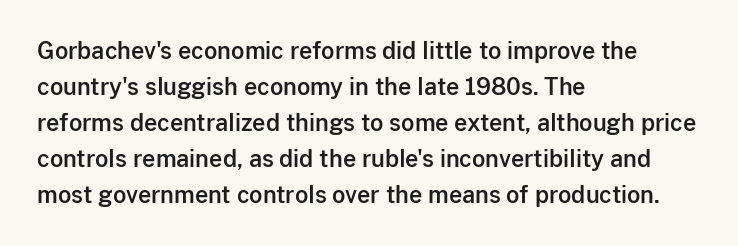
The image shows 23 px text type, upright; set left-aligned, normal line spacing (1.56x), normal letter spacing, not underlined.
